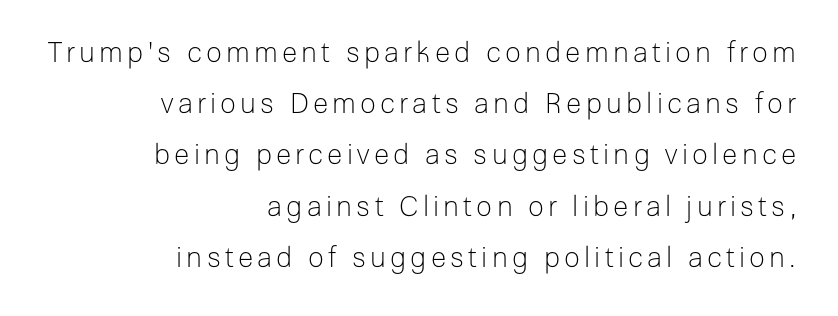
This rendering employs a face without finishing strokes, i.e., a sans-serif. Unlike italic type, these characters show no tilt at all. A typesetter would call this proportional, since set widths differ per character. The weight tops out at a normal text grade.
